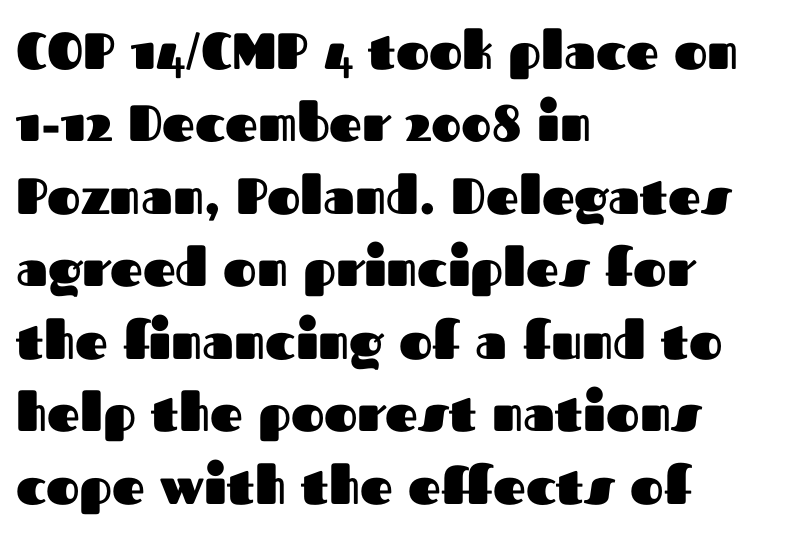
{"serif": "no", "italic": "no", "bold": "yes", "weight": "heavy", "width": "normal", "stroke_contrast": "medium", "x_height": "medium", "monospaced": "no", "underline": "no", "align": "left", "line_spacing": "normal", "line_spacing_ratio": 1.42, "letter_spacing": "normal", "letter_spacing_em": 0.0, "glyph_px": 51}
